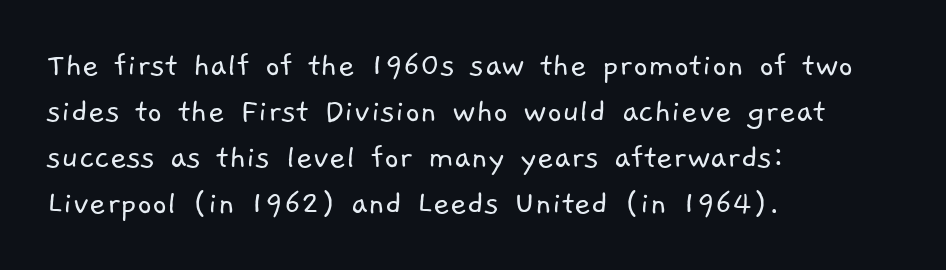
{"serif": "no", "bold": "no", "weight": "light", "width": "normal", "stroke_contrast": "low", "x_height": "medium", "monospaced": "no", "underline": "no", "align": "left", "line_spacing": "normal", "line_spacing_ratio": 1.28, "letter_spacing": "normal", "letter_spacing_em": 0.0, "glyph_px": 36}
